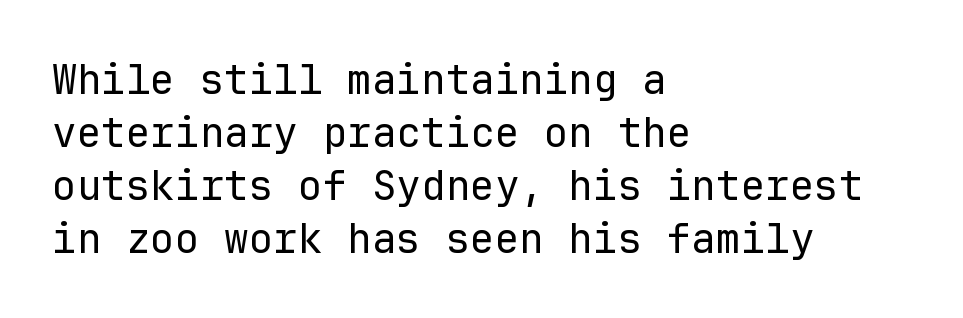
The image shows 41 px regular-weight sans-serif type, upright, monospaced; set left-aligned, normal line spacing (1.29x), normal letter spacing, not underlined; low stroke contrast and a medium x-height.
